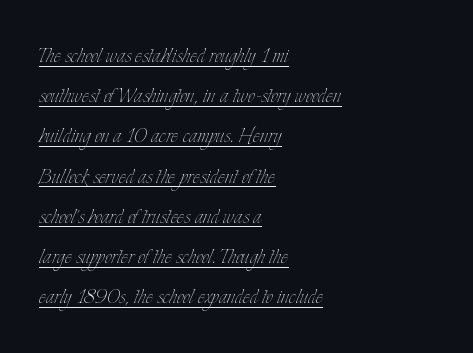
{"bold": "no", "underline": "yes", "align": "left", "line_spacing": "normal", "line_spacing_ratio": 1.49, "letter_spacing": "normal", "letter_spacing_em": 0.0, "glyph_px": 27}
